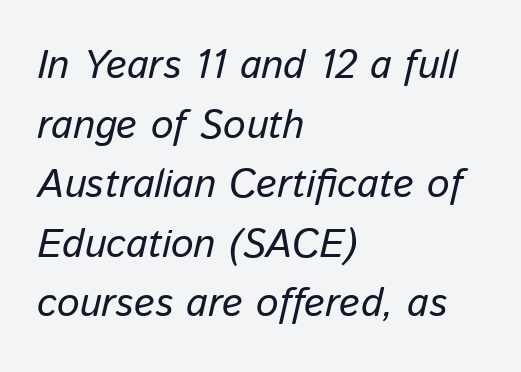
Visually the block forms a straight wall on the left and a jagged coastline on the right. These lines are rendered in a variable-pitch font. Underline: absent. The lettering tilts uniformly, giving the passage an italic look.
